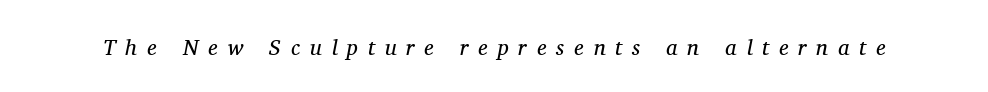
{"italic": "yes", "lean": "right", "slant_degrees": 11, "bold": "no", "underline": "no", "letter_spacing": "wide", "letter_spacing_em": 0.45, "glyph_px": 22}
